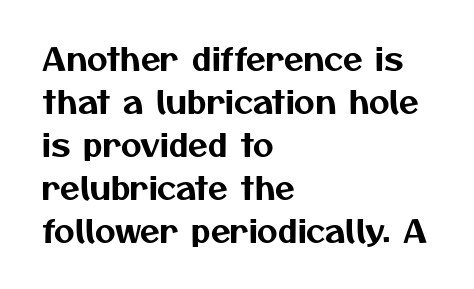
The image shows 32 px sans-serif type; set left-aligned, normal line spacing (1.34x), normal letter spacing, not underlined; medium stroke contrast and a medium x-height.
